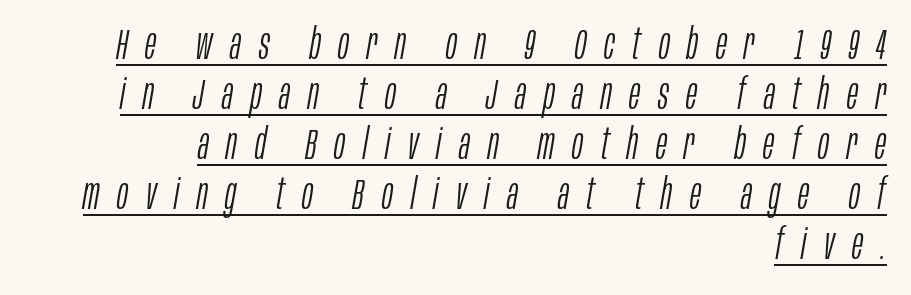
{"italic": "yes", "lean": "right", "slant_degrees": 10, "bold": "no", "weight": "light", "width": "condensed", "stroke_contrast": "low", "x_height": "large", "monospaced": "no", "underline": "yes", "align": "right", "line_spacing_ratio": 1.19, "letter_spacing": "wide", "letter_spacing_em": 0.42, "glyph_px": 42}
